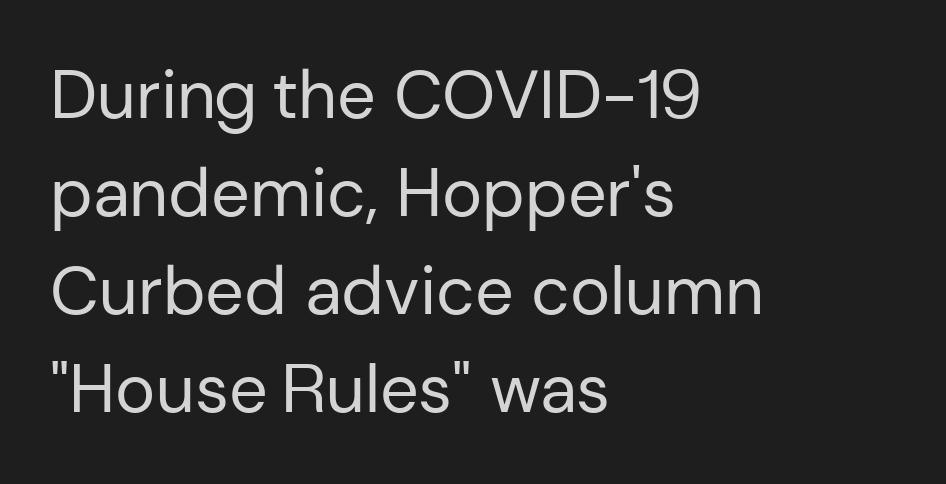
Q: Is the text bold? A: No.
Q: Is the text italic (slanted)? A: No, it is upright.
Q: Is the typeface a serif or a sans-serif typeface? A: Sans-serif.
Q: Is the text underlined? A: No.
Q: How is the paragraph aligned? A: Left-aligned.
Q: Is the spacing between letters normal or unusually wide? A: Normal.
Q: Is the spacing between lines tight, normal or loose? A: Normal.
Q: Width (condensed, normal, or wide)? A: Normal.
Q: Stroke contrast? A: Low.
Q: x-height? A: Medium.
Q: Monospaced? A: No.
